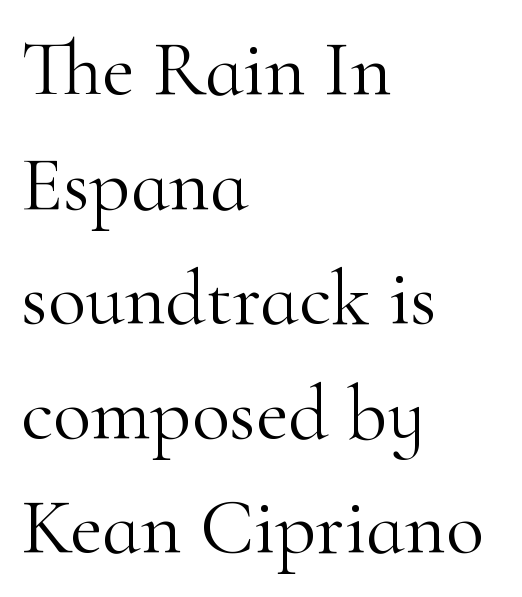
Q: Is the text bold? A: No.
Q: Is the text italic (slanted)? A: No, it is upright.
Q: Is the typeface a serif or a sans-serif typeface? A: Serif.
Q: Is the text underlined? A: No.
Q: How is the paragraph aligned? A: Left-aligned.
Q: Is the spacing between letters normal or unusually wide? A: Normal.
Q: Is the spacing between lines tight, normal or loose? A: Normal.
Q: Width (condensed, normal, or wide)? A: Normal.
Q: Stroke contrast? A: High.
Q: x-height? A: Small.
Q: Monospaced? A: No.
